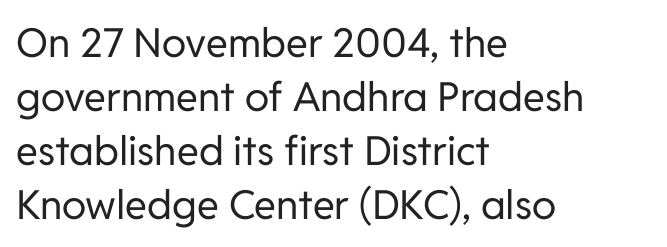
Q: Is the text bold? A: No.
Q: Is the text italic (slanted)? A: No, it is upright.
Q: Is the typeface a serif or a sans-serif typeface? A: Sans-serif.
Q: Is the text underlined? A: No.
Q: How is the paragraph aligned? A: Left-aligned.
Q: Is the spacing between letters normal or unusually wide? A: Normal.
Q: Is the spacing between lines tight, normal or loose? A: Normal.
Q: Width (condensed, normal, or wide)? A: Normal.
Q: Stroke contrast? A: Low.
Q: x-height? A: Medium.
Q: Monospaced? A: No.
